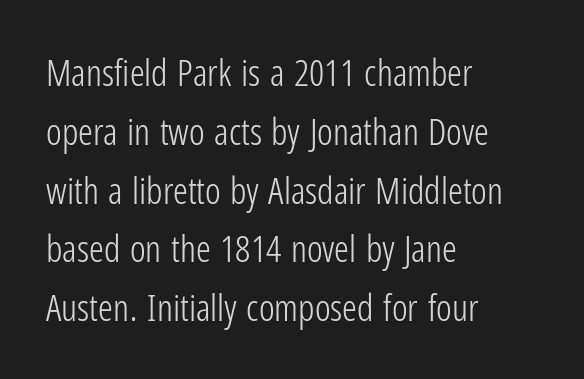
{"serif": "no", "italic": "no", "bold": "no", "weight": "light", "width": "condensed", "stroke_contrast": "low", "x_height": "medium", "monospaced": "no", "underline": "no", "align": "left", "line_spacing": "normal", "line_spacing_ratio": 1.59, "letter_spacing": "normal", "letter_spacing_em": 0.0, "glyph_px": 37}
